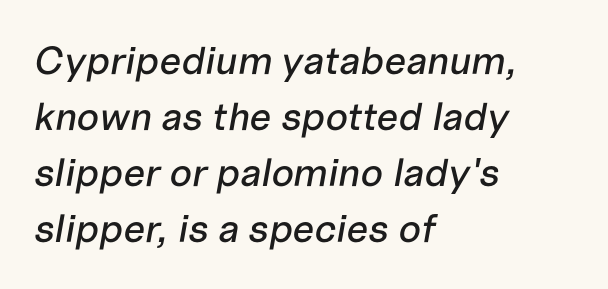
Q: Is the text italic (slanted)? A: Yes, it leans right by about 10 degrees.
Q: Is the text underlined? A: No.
Q: How is the paragraph aligned? A: Left-aligned.
Q: Is the spacing between letters normal or unusually wide? A: Normal.
Q: Is the spacing between lines tight, normal or loose? A: Normal.
Q: Width (condensed, normal, or wide)? A: Normal.
Q: Stroke contrast? A: Low.
Q: x-height? A: Medium.
Q: Monospaced? A: No.
